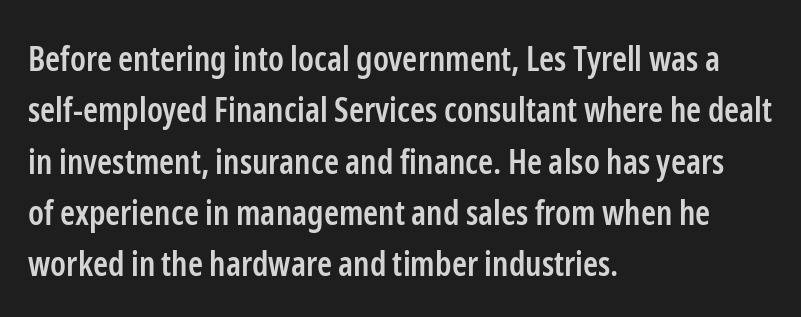
Q: Is the text bold? A: Semi-bold.
Q: Is the text italic (slanted)? A: No, it is upright.
Q: Is the typeface a serif or a sans-serif typeface? A: Sans-serif.
Q: Is the text underlined? A: No.
Q: How is the paragraph aligned? A: Left-aligned.
Q: Is the spacing between letters normal or unusually wide? A: Normal.
Q: Is the spacing between lines tight, normal or loose? A: Normal.
Q: Width (condensed, normal, or wide)? A: Condensed.
Q: Stroke contrast? A: Low.
Q: x-height? A: Medium.
Q: Monospaced? A: No.
